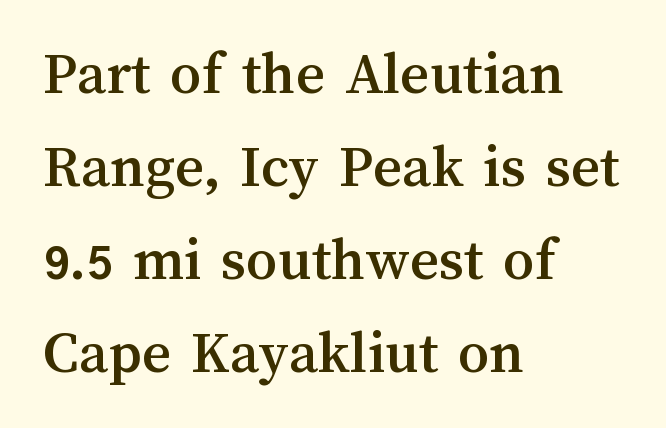
Q: Is the text italic (slanted)? A: No, it is upright.
Q: Is the text underlined? A: No.
Q: How is the paragraph aligned? A: Left-aligned.
Q: Is the spacing between letters normal or unusually wide? A: Normal.
Q: Is the spacing between lines tight, normal or loose? A: Normal.
Q: Width (condensed, normal, or wide)? A: Normal.
Q: Stroke contrast? A: Medium.
Q: x-height? A: Medium.
Q: Monospaced? A: No.
